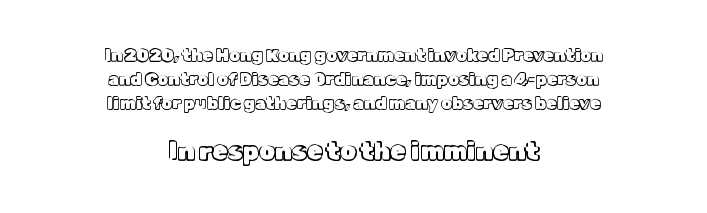
The image shows 25 px text type, upright; set centered, normal line spacing (1.4x), normal letter spacing, not underlined; the second (bottom) block is 1.47x larger.
